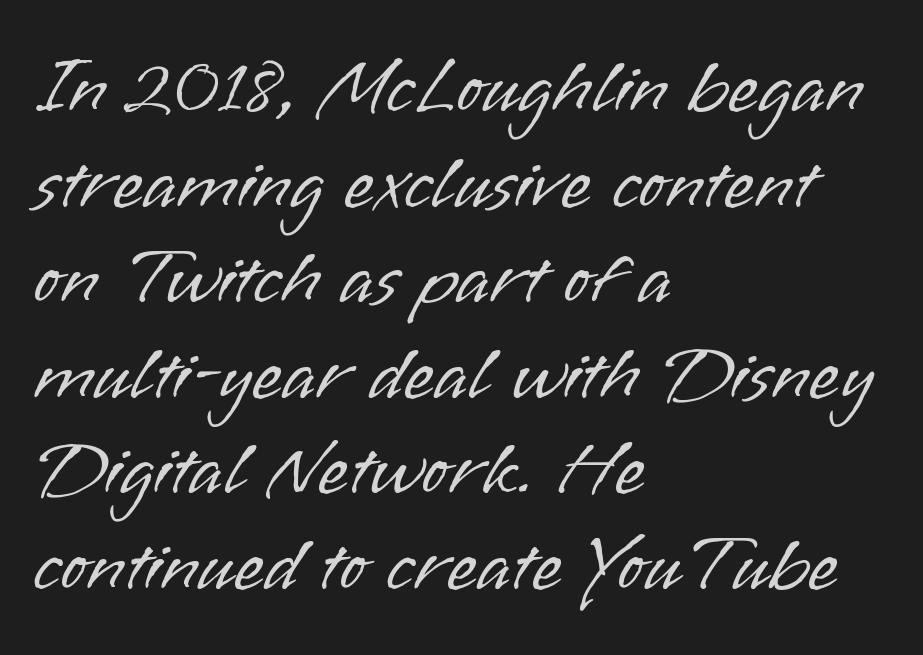
Q: Is the text bold? A: No.
Q: Is the text italic (slanted)? A: Yes.
Q: Is the typeface a serif or a sans-serif typeface? A: Sans-serif.
Q: Is the text underlined? A: No.
Q: How is the paragraph aligned? A: Left-aligned.
Q: Is the spacing between letters normal or unusually wide? A: Normal.
Q: Width (condensed, normal, or wide)? A: Normal.
Q: Stroke contrast? A: Low.
Q: x-height? A: Small.
Q: Monospaced? A: No.
